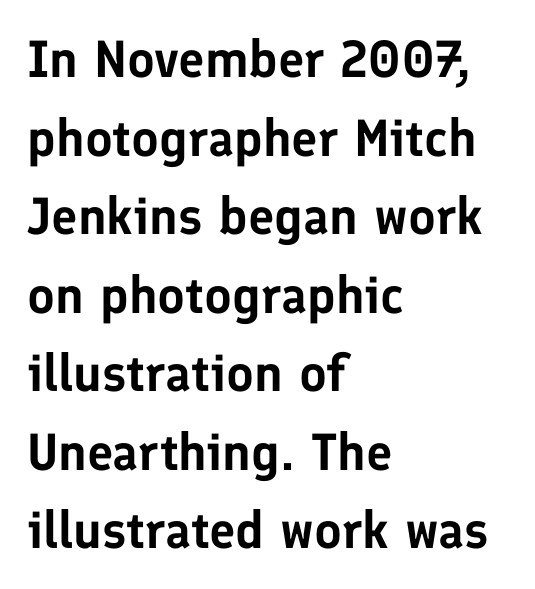
Q: Is the text italic (slanted)? A: No, it is upright.
Q: Is the typeface a serif or a sans-serif typeface? A: Sans-serif.
Q: Is the text underlined? A: No.
Q: How is the paragraph aligned? A: Left-aligned.
Q: Is the spacing between letters normal or unusually wide? A: Normal.
Q: Is the spacing between lines tight, normal or loose? A: Normal.
Q: Width (condensed, normal, or wide)? A: Normal.
Q: Stroke contrast? A: Low.
Q: x-height? A: Medium.
Q: Monospaced? A: No.
